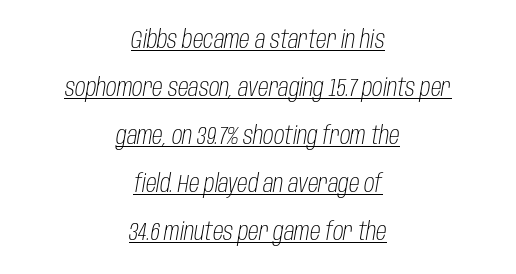
Characters are canted at an angle relative to the baseline's perpendicular. Reading down the block, each line starts at a different indent, mirrored at its end. You could fit nearly another row in the gap between these rows. Underlining? Definitely there. The letterforms sit at book weight or below. Standard letterfit; no display-style spreading of the glyphs.
